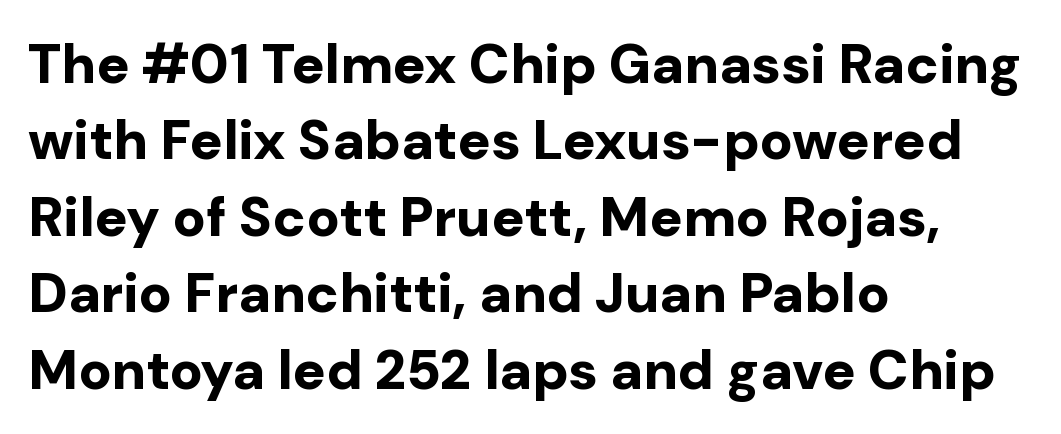
The image shows 55 px bold sans-serif type, upright; set left-aligned, normal line spacing (1.39x), normal letter spacing, not underlined; low stroke contrast and a medium x-height.
